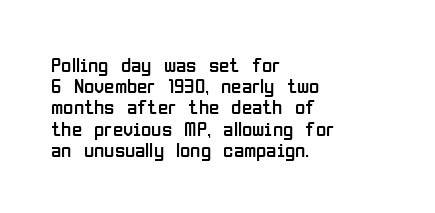
Q: Is the text bold? A: No.
Q: Is the text italic (slanted)? A: No, it is upright.
Q: Is the text underlined? A: No.
Q: How is the paragraph aligned? A: Left-aligned.
Q: Is the spacing between letters normal or unusually wide? A: Normal.
Q: Is the spacing between lines tight, normal or loose? A: Tight.
